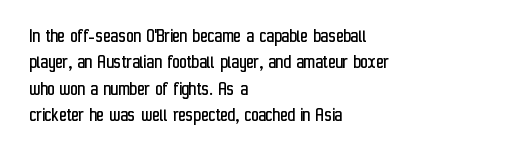
{"italic": "no", "bold": "no", "underline": "no", "align": "left", "line_spacing": "normal", "line_spacing_ratio": 1.32, "letter_spacing": "normal", "letter_spacing_em": 0.0, "glyph_px": 20}
